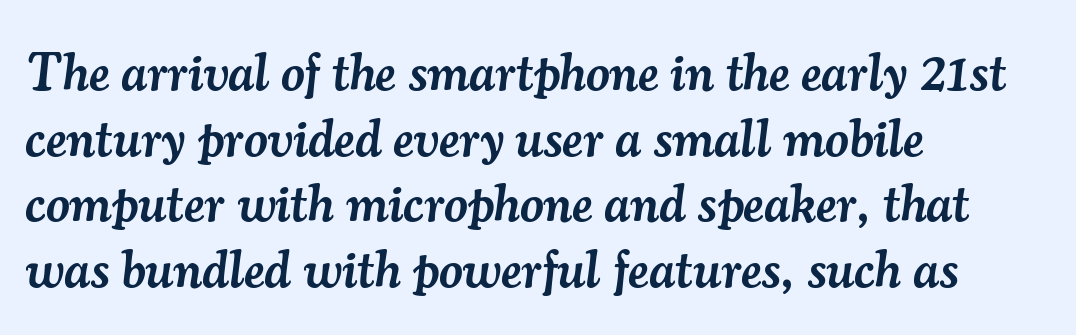
Q: Is the text bold? A: Semi-bold.
Q: Is the text italic (slanted)? A: Yes, it leans right by about 7 degrees.
Q: Is the typeface a serif or a sans-serif typeface? A: Serif.
Q: Is the text underlined? A: No.
Q: How is the paragraph aligned? A: Left-aligned.
Q: Is the spacing between letters normal or unusually wide? A: Normal.
Q: Is the spacing between lines tight, normal or loose? A: Normal.
Q: Width (condensed, normal, or wide)? A: Normal.
Q: Stroke contrast? A: Medium.
Q: x-height? A: Small.
Q: Monospaced? A: No.
